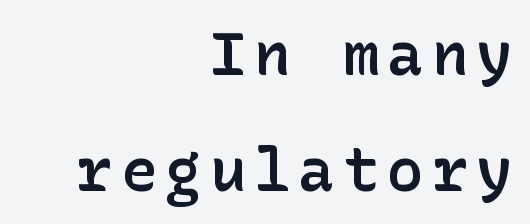
Q: Is the text bold? A: Semi-bold.
Q: Is the text italic (slanted)? A: No, it is upright.
Q: Is the typeface a serif or a sans-serif typeface? A: Sans-serif.
Q: Is the text underlined? A: No.
Q: How is the paragraph aligned? A: Right-aligned.
Q: Is the spacing between lines tight, normal or loose? A: Loose.
Q: Width (condensed, normal, or wide)? A: Normal.
Q: Stroke contrast? A: Low.
Q: x-height? A: Medium.
